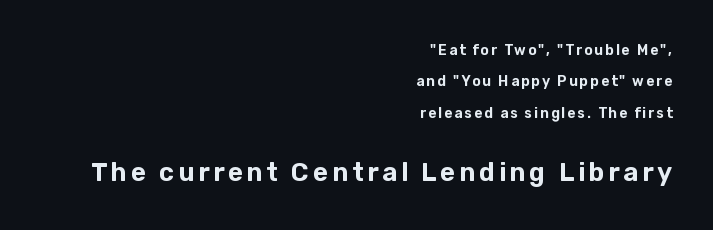
Bigger letters appear in the bottom chunk; the top chunk is reduced. Typeset ragged left — the right edge is the straight one. Unlike italic type, these characters show no tilt at all. Compared with typical paragraphs, the rows here are farther apart. The glyphs are unaccompanied by any horizontal stroke below them.
